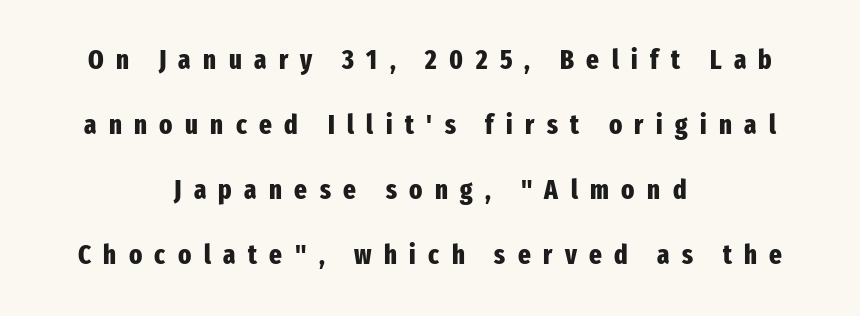
The image shows 27 px bold type, upright; set centered, loose line spacing (2.41x), unusually wide letter spacing (+0.46 em), not underlined.
